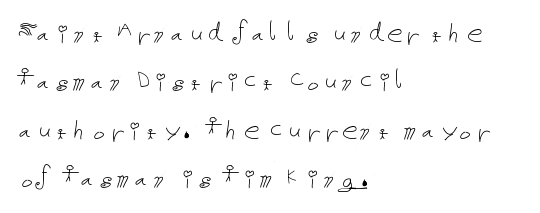
{"italic": "no", "bold": "no", "weight": "thin", "width": "normal", "stroke_contrast": "low", "x_height": "medium", "underline": "no", "align": "left", "line_spacing": "normal", "line_spacing_ratio": 1.51, "letter_spacing": "normal", "letter_spacing_em": 0.0, "glyph_px": 32}
